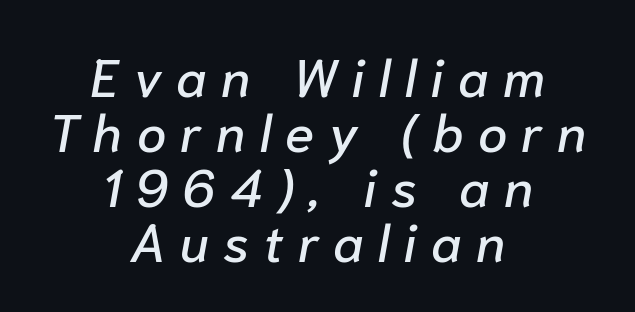
{"italic": "yes", "lean": "right", "slant_degrees": 10, "width": "normal", "stroke_contrast": "low", "x_height": "medium", "monospaced": "no", "underline": "no", "align": "center", "line_spacing": "tight", "line_spacing_ratio": 1.04, "letter_spacing": "wide", "letter_spacing_em": 0.27, "glyph_px": 53}
